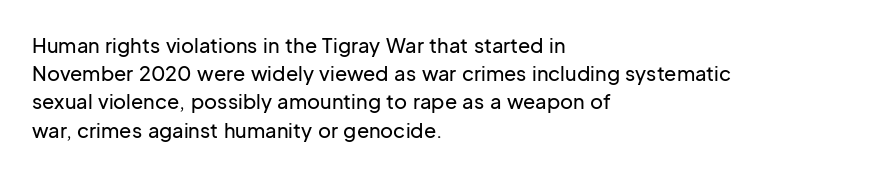
Q: Is the text italic (slanted)? A: No, it is upright.
Q: Is the text underlined? A: No.
Q: How is the paragraph aligned? A: Left-aligned.
Q: Is the spacing between letters normal or unusually wide? A: Normal.
Q: Is the spacing between lines tight, normal or loose? A: Normal.
